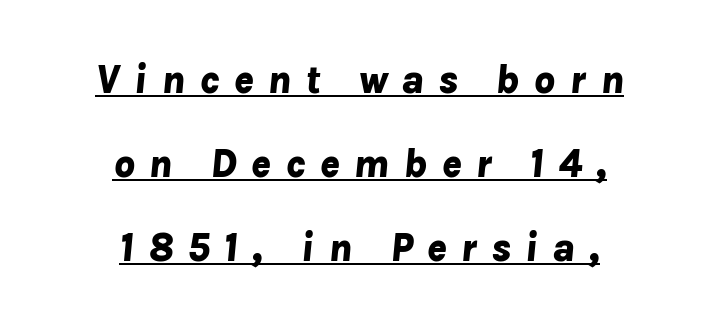
The lines are quadded center. These lines have a slow, spaced-out rhythm from letter to letter. The passage shown is typed in a proportional face where columns would drift. Would a proofreader flag this as italicized? Yes. The typesetter has applied underlining to the passage shown. Strokes here are thick enough to call this a true bold.
